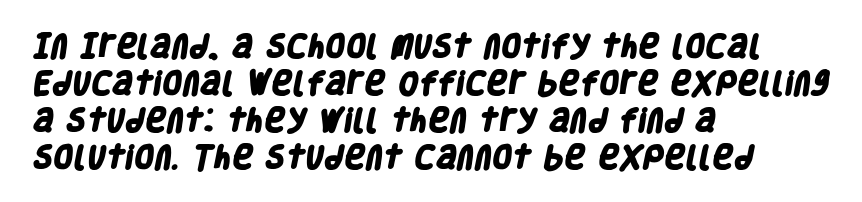
Q: Is the text bold? A: Yes.
Q: Is the text underlined? A: No.
Q: How is the paragraph aligned? A: Left-aligned.
Q: Is the spacing between letters normal or unusually wide? A: Normal.
Q: Is the spacing between lines tight, normal or loose? A: Normal.
